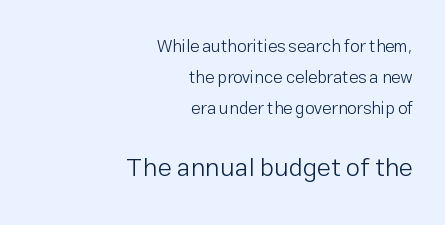
Stroke mass is kept to a normal reading level or below. The ragged edge is on the left, which tells us the setting is flush right. The type sits square on the baseline with zero lean. Letter spacing: default. Words float on clear page, feet unadorned. Type size steps up from the first block to the second.
